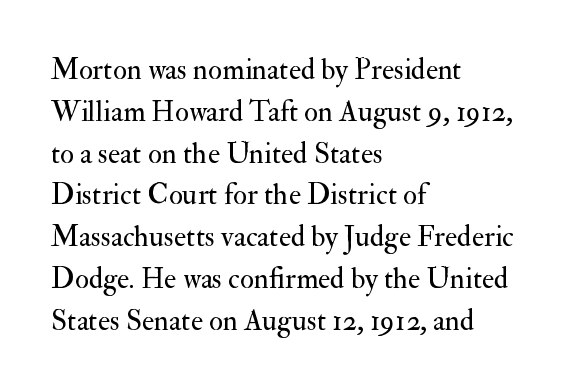
{"serif": "yes", "italic": "no", "bold": "no", "weight": "regular", "width": "normal", "stroke_contrast": "medium", "x_height": "small", "monospaced": "no", "underline": "no", "align": "left", "line_spacing": "normal", "line_spacing_ratio": 1.44, "letter_spacing": "normal", "letter_spacing_em": 0.0, "glyph_px": 29}
